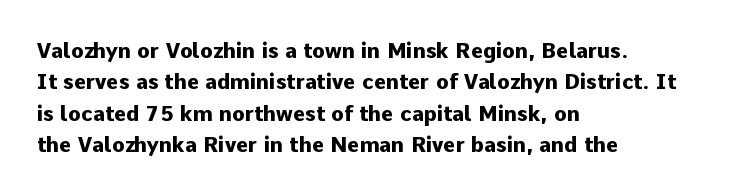
Set as a true bold cut, around the 700 mark. You can tell it's not italic because the verticals are truly vertical. Horizontally, the lines are justified to the leading edge only. Evenly set lines give the paragraph a standard silhouette. Just letters on the line, the space beneath them empty. Compared with typical body copy, the letter spacing here is the same.
